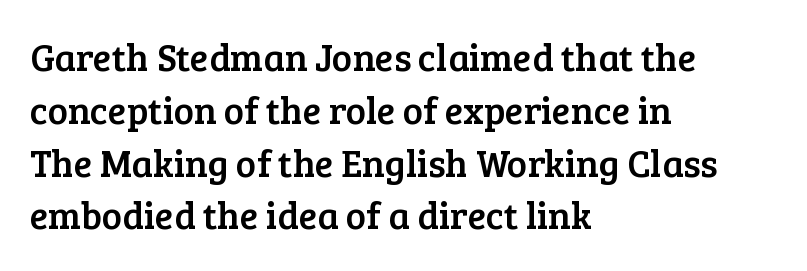
A typesetter would call this proportional, since set widths differ per character. Upright lettering throughout. The tracking reads as untouched default to a designer's eye. The leading is moderate, giving the passage an even texture. Is the block centered? No — it sits flush against the left margin. Letterform terminals end in serifs throughout the passage.
